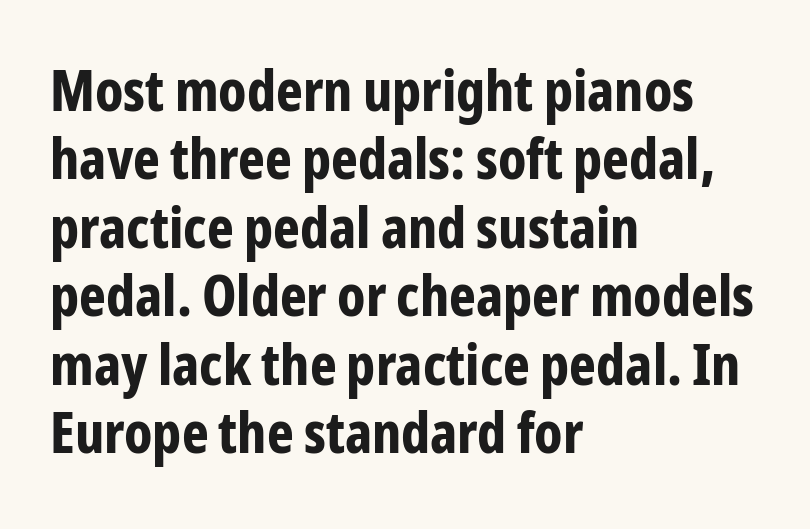
Q: Is the text bold? A: Yes.
Q: Is the text italic (slanted)? A: No, it is upright.
Q: Is the typeface a serif or a sans-serif typeface? A: Sans-serif.
Q: Is the text underlined? A: No.
Q: How is the paragraph aligned? A: Left-aligned.
Q: Is the spacing between letters normal or unusually wide? A: Normal.
Q: Width (condensed, normal, or wide)? A: Condensed.
Q: Stroke contrast? A: Low.
Q: x-height? A: Medium.
Q: Monospaced? A: No.
